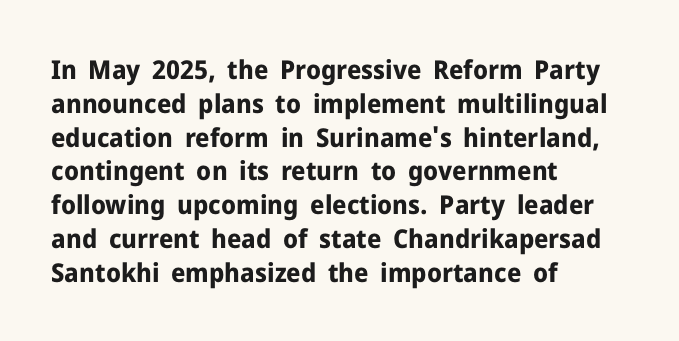
Q: Is the text bold? A: Yes.
Q: Is the text italic (slanted)? A: No, it is upright.
Q: Is the text underlined? A: No.
Q: How is the paragraph aligned? A: Left-aligned.
Q: Is the spacing between letters normal or unusually wide? A: Normal.
Q: Is the spacing between lines tight, normal or loose? A: Normal.
